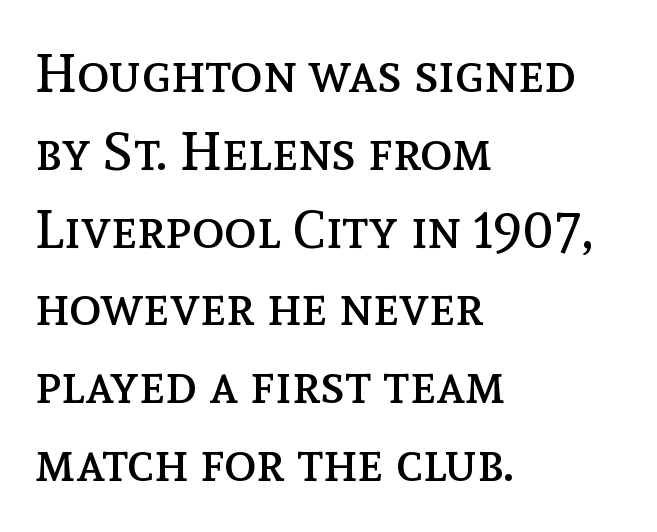
{"italic": "no", "bold": "no", "weight": "regular", "width": "normal", "x_height": "medium", "monospaced": "no", "underline": "no", "align": "left", "line_spacing": "normal", "line_spacing_ratio": 1.44, "letter_spacing": "normal", "letter_spacing_em": 0.0, "glyph_px": 54}
